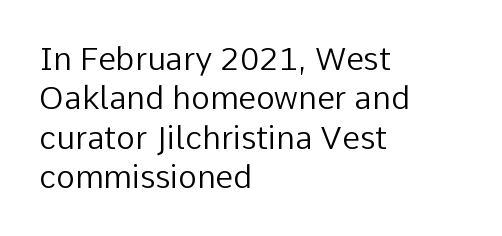
Nothing heavy about these letters — not bold at all. Each row of text sits above clean, open space. A student would call this left alignment; a typographer would say flush left, rag right. No feet cap the strokes, marking this as sans-serif type.
